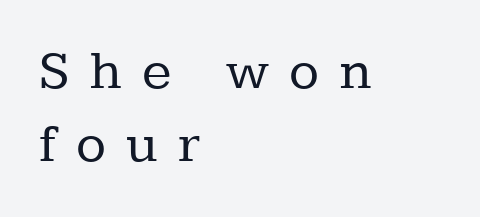
Q: Is the text bold? A: No.
Q: Is the text italic (slanted)? A: No, it is upright.
Q: Is the typeface a serif or a sans-serif typeface? A: Serif.
Q: Is the text underlined? A: No.
Q: How is the paragraph aligned? A: Left-aligned.
Q: Is the spacing between letters normal or unusually wide? A: Unusually wide.
Q: Is the spacing between lines tight, normal or loose? A: Normal.
Q: Width (condensed, normal, or wide)? A: Normal.
Q: Stroke contrast? A: Low.
Q: x-height? A: Medium.
Q: Monospaced? A: No.
